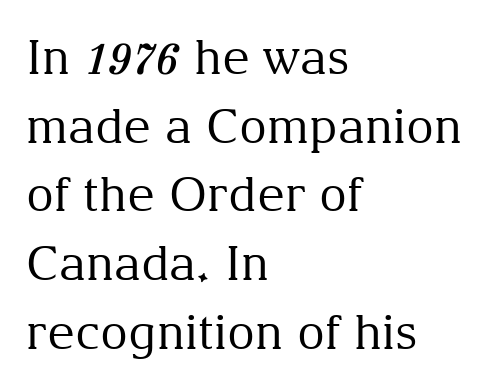
Rendered with straight, roman letterforms. Is this a heavy cut? Hardly; it is regular or lighter. Is there much room between lines? A standard amount, neither cramped nor airy. Varying glyph widths throughout — classic text-font behaviour.
